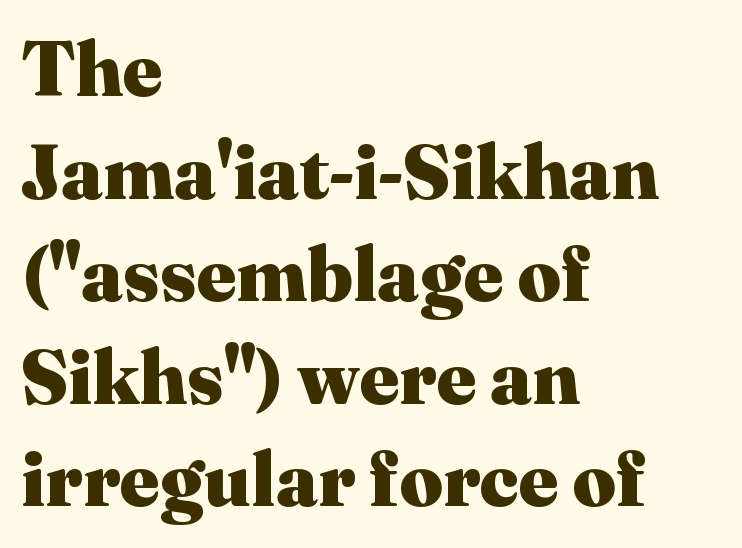
Q: Is the text bold? A: Yes.
Q: Is the text italic (slanted)? A: No, it is upright.
Q: Is the typeface a serif or a sans-serif typeface? A: Serif.
Q: Is the text underlined? A: No.
Q: How is the paragraph aligned? A: Left-aligned.
Q: Is the spacing between letters normal or unusually wide? A: Normal.
Q: Is the spacing between lines tight, normal or loose? A: Normal.
Q: Width (condensed, normal, or wide)? A: Normal.
Q: Stroke contrast? A: Medium.
Q: x-height? A: Medium.
Q: Monospaced? A: No.
